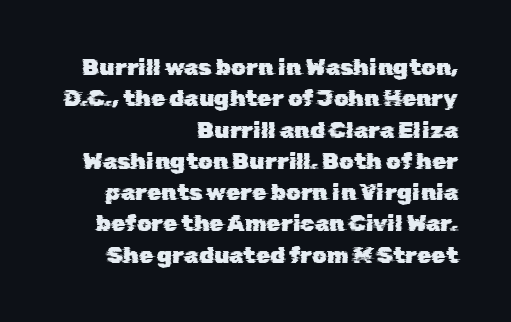
Q: Is the text underlined? A: No.
Q: How is the paragraph aligned? A: Right-aligned.
Q: Is the spacing between letters normal or unusually wide? A: Normal.
Q: Is the spacing between lines tight, normal or loose? A: Normal.
